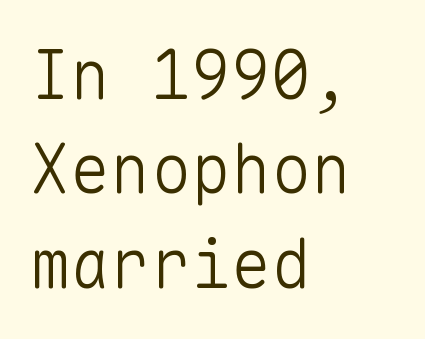
Q: Is the text bold? A: No.
Q: Is the text italic (slanted)? A: No, it is upright.
Q: Is the typeface a serif or a sans-serif typeface? A: Sans-serif.
Q: Is the text underlined? A: No.
Q: How is the paragraph aligned? A: Left-aligned.
Q: Is the spacing between letters normal or unusually wide? A: Normal.
Q: Is the spacing between lines tight, normal or loose? A: Normal.
Q: Width (condensed, normal, or wide)? A: Normal.
Q: Stroke contrast? A: Low.
Q: x-height? A: Medium.
Q: Monospaced? A: Yes.
